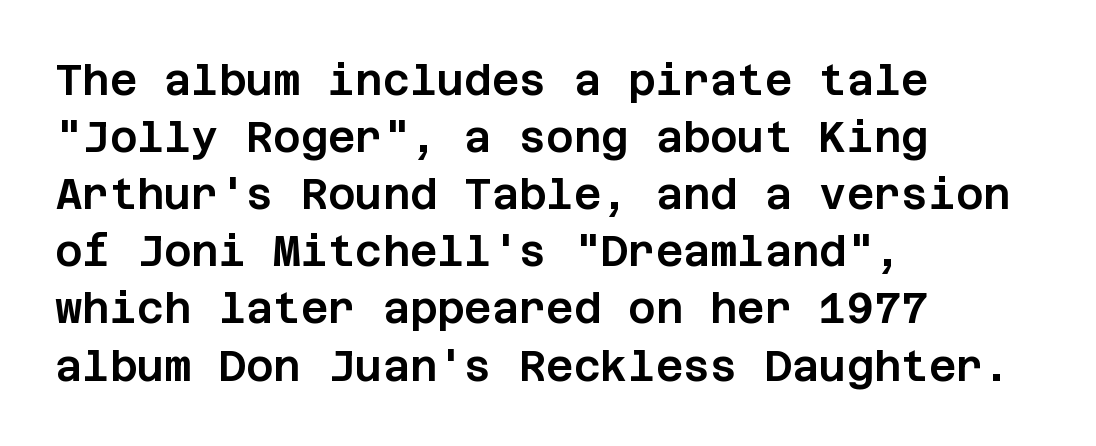
The image shows 42 px sans-serif type, upright; set left-aligned, normal line spacing (1.36x), normal letter spacing, not underlined; low stroke contrast and a large x-height.
